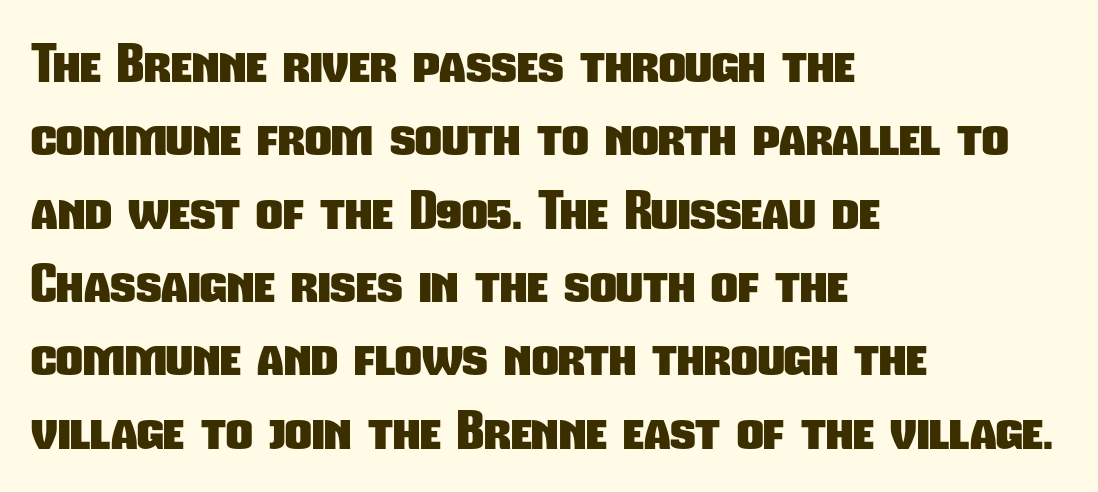
The image shows 52 px heavy, condensed sans-serif type; set left-aligned, normal line spacing (1.41x), normal letter spacing, not underlined; low stroke contrast and a medium x-height.
